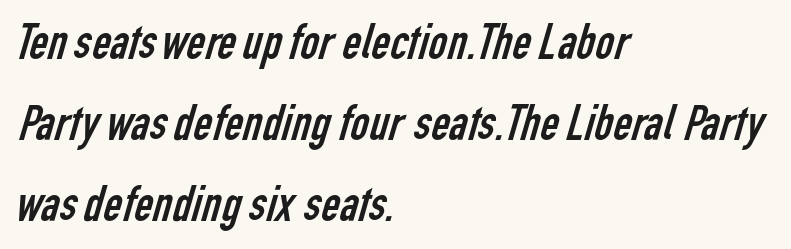
{"serif": "no", "bold": "no", "weight": "regular", "width": "condensed", "stroke_contrast": "low", "x_height": "medium", "monospaced": "no", "underline": "no", "align": "left", "line_spacing": "normal", "line_spacing_ratio": 1.59, "letter_spacing": "normal", "letter_spacing_em": 0.0, "glyph_px": 51}
